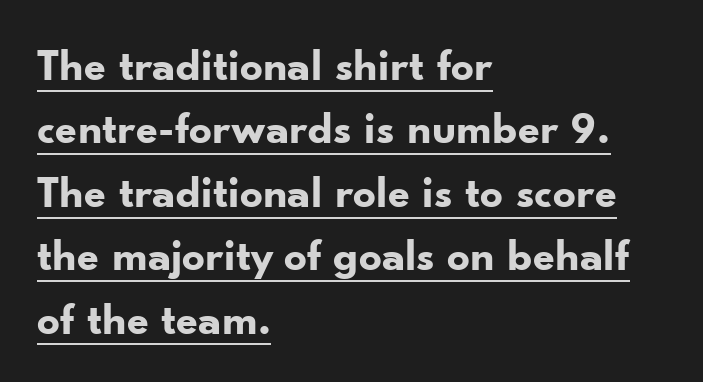
Q: Is the text bold? A: Yes.
Q: Is the text italic (slanted)? A: No, it is upright.
Q: Is the typeface a serif or a sans-serif typeface? A: Sans-serif.
Q: Is the text underlined? A: Yes.
Q: How is the paragraph aligned? A: Left-aligned.
Q: Is the spacing between letters normal or unusually wide? A: Normal.
Q: Is the spacing between lines tight, normal or loose? A: Normal.
Q: Width (condensed, normal, or wide)? A: Normal.
Q: Stroke contrast? A: Low.
Q: x-height? A: Small.
Q: Monospaced? A: No.
